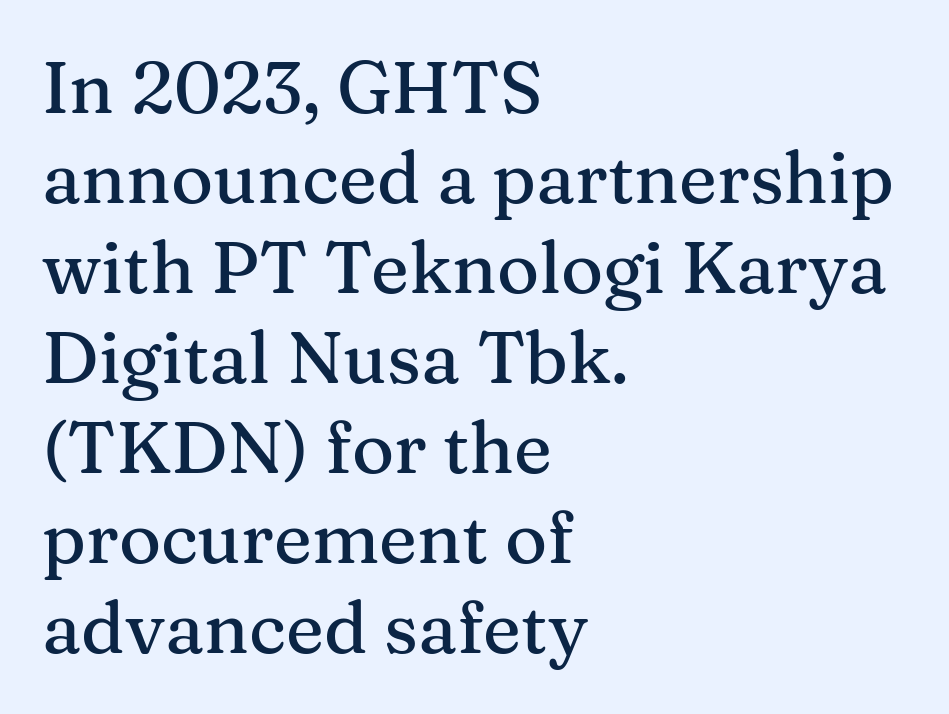
Reading down the column, the eye jumps a familiar distance to each next line. The zone under the glyphs is completely vacant. All the whitespace from short lines collects on the right. Default kerning and tracking; the words read as compact shapes.
